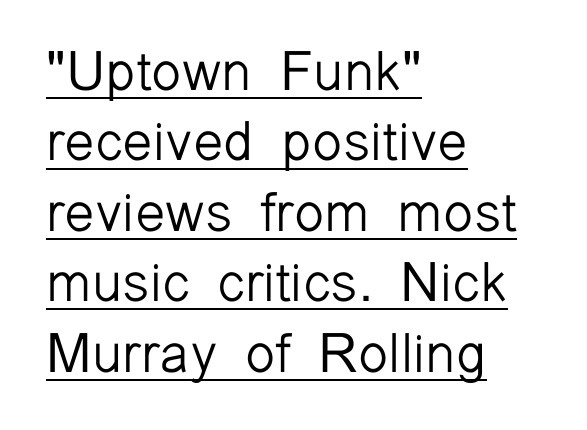
The image shows 55 px light sans-serif type, upright; set left-aligned, normal line spacing (1.28x), normal letter spacing, underlined; low stroke contrast and a medium x-height.
